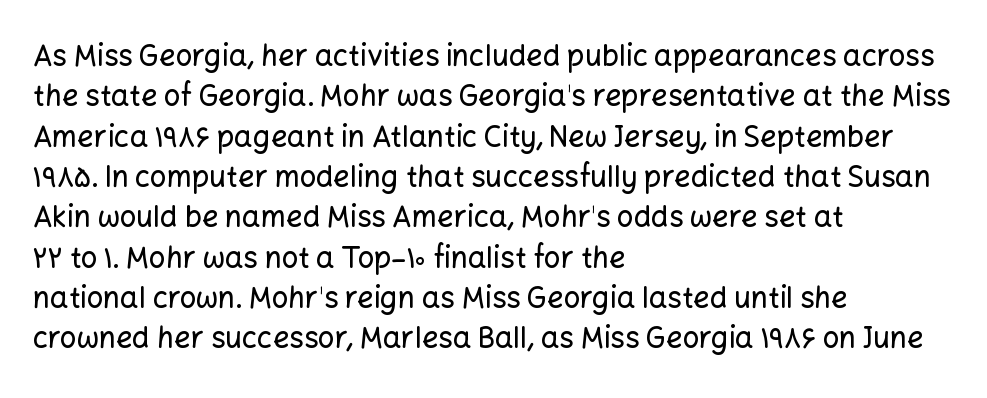
Q: Is the text italic (slanted)? A: No, it is upright.
Q: Is the typeface a serif or a sans-serif typeface? A: Sans-serif.
Q: Is the text underlined? A: No.
Q: How is the paragraph aligned? A: Left-aligned.
Q: Is the spacing between letters normal or unusually wide? A: Normal.
Q: Is the spacing between lines tight, normal or loose? A: Normal.
Q: Width (condensed, normal, or wide)? A: Normal.
Q: Stroke contrast? A: Low.
Q: x-height? A: Medium.
Q: Monospaced? A: No.
